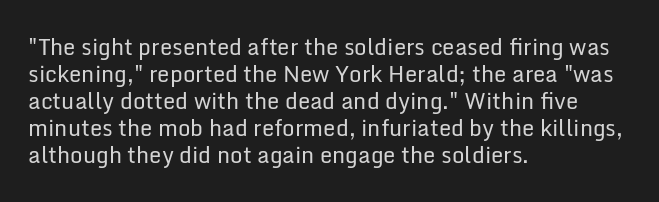
The image shows 22 px text type, upright; set left-aligned, line spacing 1.23x, normal letter spacing, not underlined.
